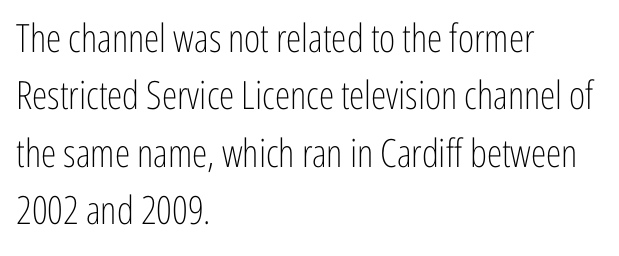
Q: Is the text bold? A: No.
Q: Is the text italic (slanted)? A: No, it is upright.
Q: Is the typeface a serif or a sans-serif typeface? A: Sans-serif.
Q: Is the text underlined? A: No.
Q: How is the paragraph aligned? A: Left-aligned.
Q: Is the spacing between letters normal or unusually wide? A: Normal.
Q: Is the spacing between lines tight, normal or loose? A: Normal.
Q: Width (condensed, normal, or wide)? A: Condensed.
Q: Stroke contrast? A: Low.
Q: x-height? A: Medium.
Q: Monospaced? A: No.
